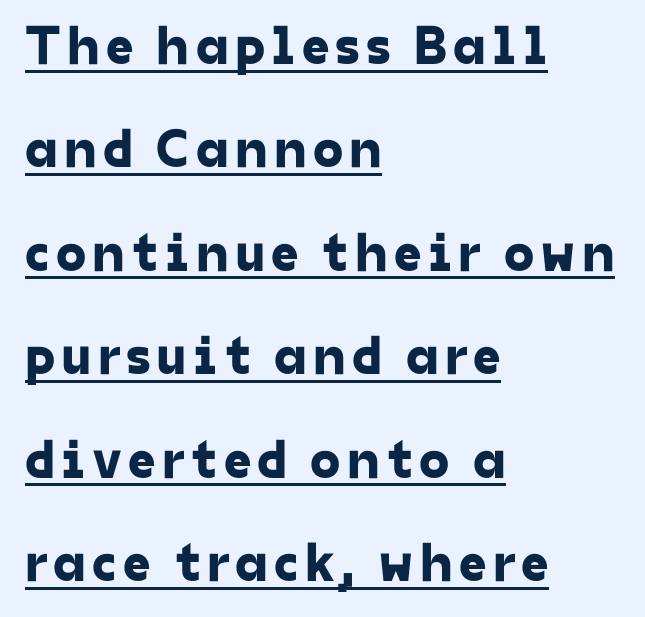
Q: Is the typeface a serif or a sans-serif typeface? A: Sans-serif.
Q: Is the text underlined? A: Yes.
Q: How is the paragraph aligned? A: Left-aligned.
Q: Width (condensed, normal, or wide)? A: Normal.
Q: Stroke contrast? A: Low.
Q: x-height? A: Medium.
Q: Monospaced? A: No.
